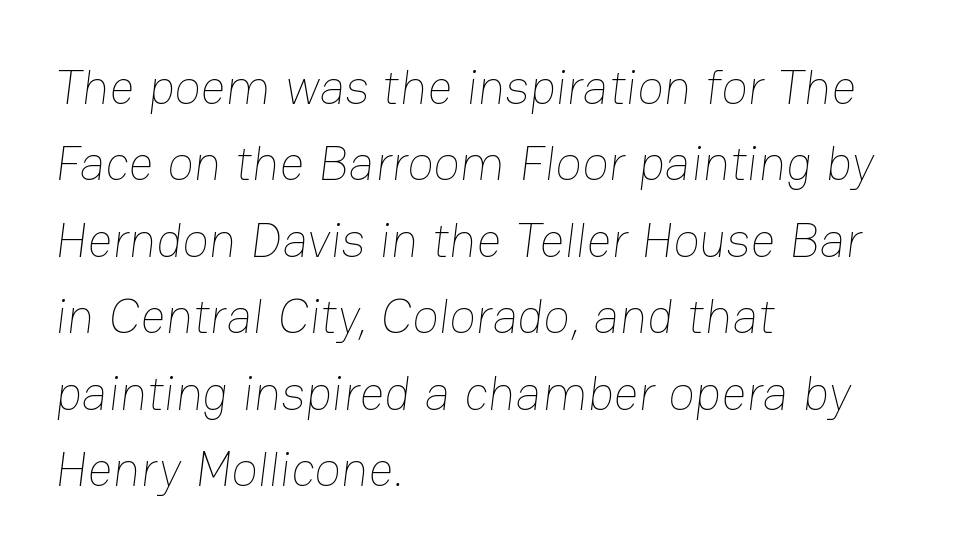
Compared with a centered layout, this one pins lines to the left instead. Stems and bowls with no extra thickness — not bold. This rendering features lettering with no underline. Looks like regular typesetting: each glyph gets only the width it needs. What stands out about the letter spacing? Nothing — it is the standard amount.
